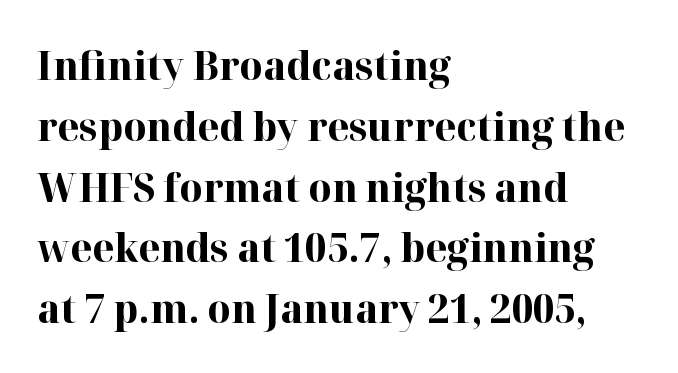
{"serif": "yes", "italic": "no", "bold": "yes", "weight": "bold", "width": "normal", "stroke_contrast": "high", "x_height": "medium", "monospaced": "no", "underline": "no", "align": "left", "line_spacing": "normal", "line_spacing_ratio": 1.52, "letter_spacing": "normal", "letter_spacing_em": 0.0, "glyph_px": 40}
